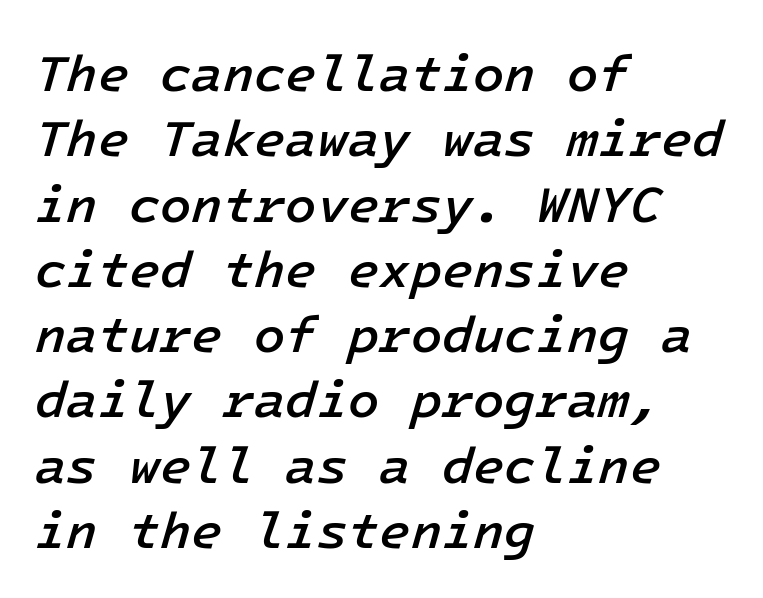
The image shows 51 px semibold type, italic (leaning right); set left-aligned, normal line spacing (1.28x), normal letter spacing, not underlined; low stroke contrast and a medium x-height.
